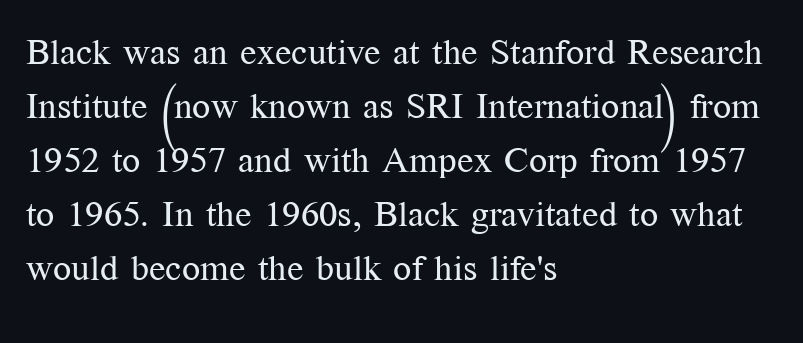
{"serif": "yes", "italic": "no", "bold": "no", "weight": "regular", "width": "normal", "stroke_contrast": "medium", "x_height": "medium", "monospaced": "no", "underline": "no", "align": "left", "line_spacing": "normal", "line_spacing_ratio": 1.5, "letter_spacing": "normal", "letter_spacing_em": 0.0, "glyph_px": 36}
